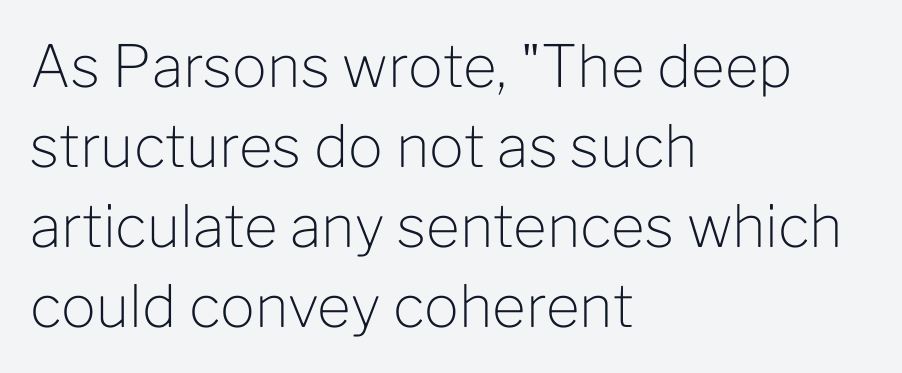
The image shows 58 px light sans-serif type, upright; set left-aligned, normal line spacing (1.38x), normal letter spacing, not underlined; low stroke contrast and a medium x-height.
